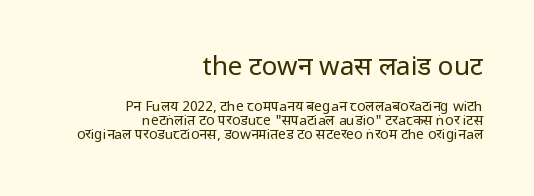
How are the letters spaced? Ordinarily, with no added tracking. Horizontally, the lines are justified to the trailing edge only. Leading is clearly below the norm, producing a dense column. If you squint, the top block still reads clearly — it's the larger of the two. The letters look calm and open, with moderate or lighter stems. Nope, not italic — everything's standing straight.
